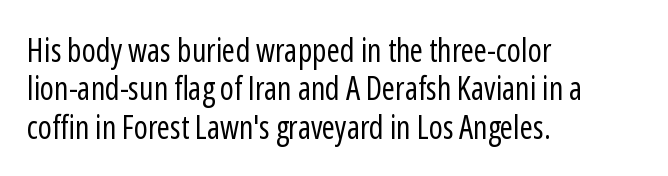
The image shows 32 px regular-weight, condensed sans-serif type, upright; set left-aligned, line spacing 1.2x, normal letter spacing, not underlined; low stroke contrast and a medium x-height.
